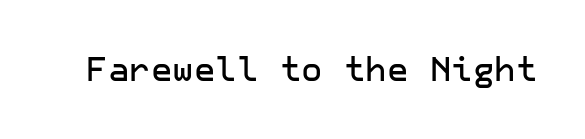
{"serif": "no", "italic": "no", "width": "normal", "stroke_contrast": "low", "x_height": "medium", "underline": "no", "letter_spacing": "normal", "letter_spacing_em": 0.0, "glyph_px": 33}
